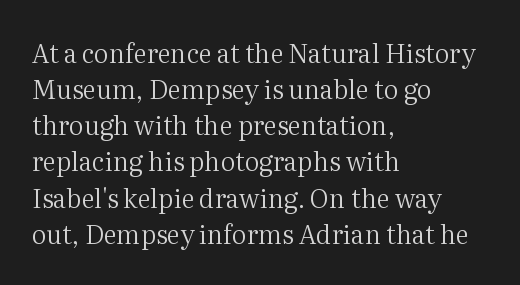
Teacher's note: observe the even left margin — that is flush-left alignment. Students, note that the glyphs here touch the page at normal intervals. Do the letters lean? They stand straight. Descenders hang freely into open space. Stem width sits at or under what a default text font uses.
